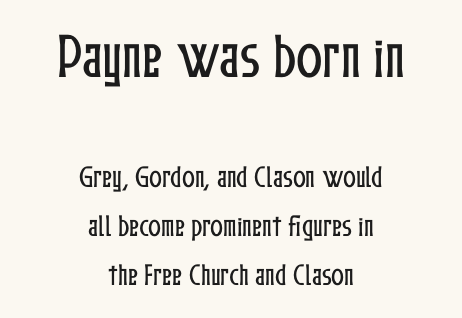
Q: Is the text italic (slanted)? A: No, it is upright.
Q: Is the text underlined? A: No.
Q: How is the paragraph aligned? A: Centered.
Q: Is the spacing between letters normal or unusually wide? A: Normal.
Q: Is the spacing between lines tight, normal or loose? A: Loose.
Q: Which block of text is set in a larger size, the first (top) or the second (bottom)? A: The first (top) one.
Q: Width (condensed, normal, or wide)? A: Condensed.
Q: Stroke contrast? A: Low.
Q: x-height? A: Medium.
Q: Monospaced? A: No.
